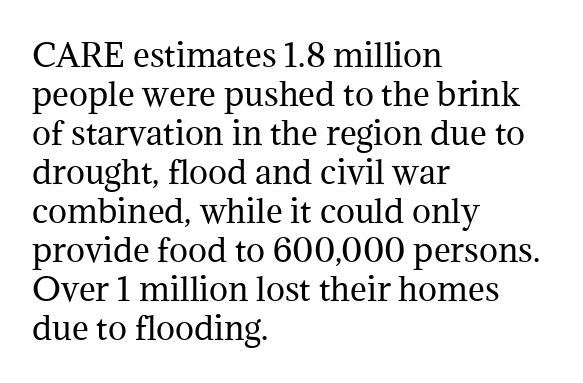
{"serif": "yes", "italic": "no", "bold": "no", "weight": "regular", "width": "normal", "stroke_contrast": "medium", "x_height": "medium", "monospaced": "no", "underline": "no", "align": "left", "line_spacing_ratio": 1.22, "letter_spacing": "normal", "letter_spacing_em": 0.0, "glyph_px": 32}
